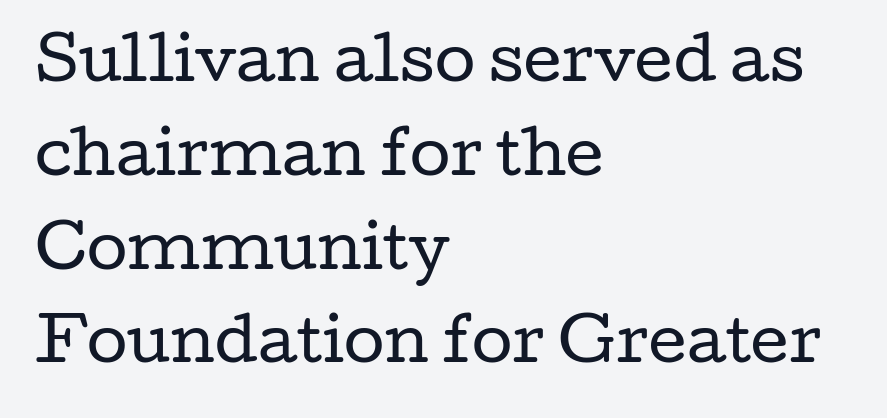
Q: Is the text bold? A: No.
Q: Is the text italic (slanted)? A: No, it is upright.
Q: Is the typeface a serif or a sans-serif typeface? A: Serif.
Q: Is the text underlined? A: No.
Q: How is the paragraph aligned? A: Left-aligned.
Q: Is the spacing between letters normal or unusually wide? A: Normal.
Q: Is the spacing between lines tight, normal or loose? A: Normal.
Q: Width (condensed, normal, or wide)? A: Wide.
Q: Stroke contrast? A: Low.
Q: x-height? A: Medium.
Q: Monospaced? A: No.
